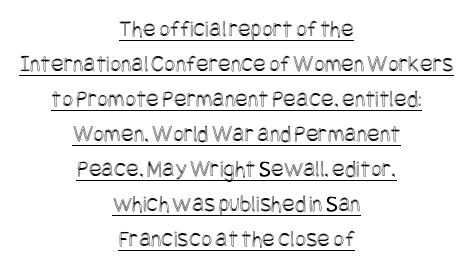
Each word holds together tightly as a unit, with standard inter-letter gaps. Each line of the rendering has a horizontal stroke beneath the glyphs. A student would call this center alignment; a typographer would say set centered. Does the leading feel generous? No, just average.
